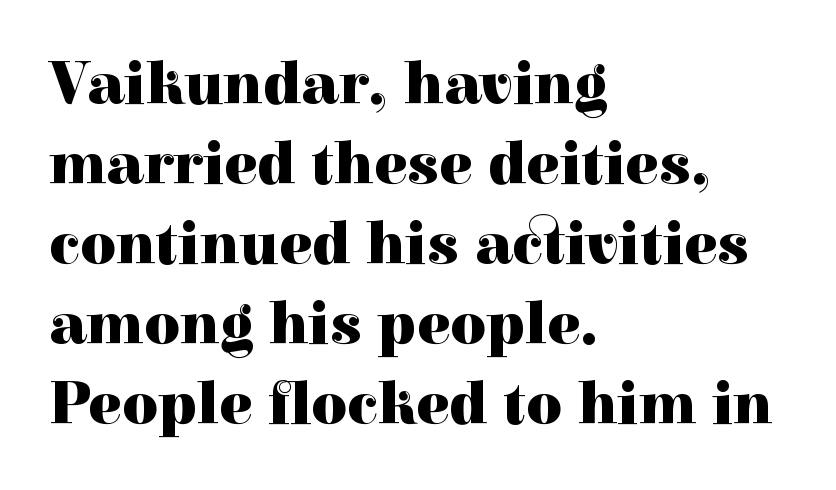
Q: Is the text bold? A: Yes.
Q: Is the text italic (slanted)? A: No, it is upright.
Q: Is the typeface a serif or a sans-serif typeface? A: Serif.
Q: Is the text underlined? A: No.
Q: How is the paragraph aligned? A: Left-aligned.
Q: Is the spacing between letters normal or unusually wide? A: Normal.
Q: Is the spacing between lines tight, normal or loose? A: Normal.
Q: Width (condensed, normal, or wide)? A: Normal.
Q: x-height? A: Medium.
Q: Monospaced? A: No.
